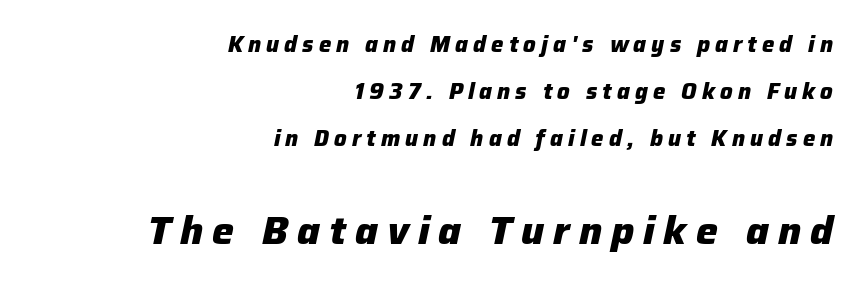
{"italic": "yes", "lean": "right", "slant_degrees": 12, "bold": "yes", "weight": "heavy", "width": "normal", "stroke_contrast": "low", "x_height": "medium", "monospaced": "no", "underline": "no", "align": "right", "line_spacing": "loose", "line_spacing_ratio": 2.14, "letter_spacing": "wide", "letter_spacing_em": 0.23, "larger_block": "second", "size_ratio": 1.77, "glyph_px": 39}
